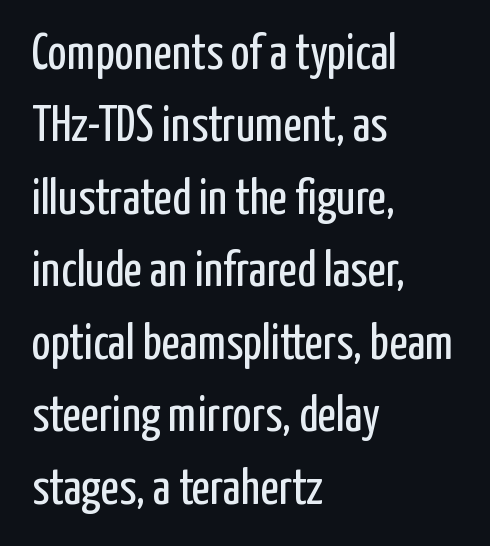
Q: Is the text bold? A: No.
Q: Is the text italic (slanted)? A: No, it is upright.
Q: Is the typeface a serif or a sans-serif typeface? A: Sans-serif.
Q: Is the text underlined? A: No.
Q: How is the paragraph aligned? A: Left-aligned.
Q: Is the spacing between letters normal or unusually wide? A: Normal.
Q: Is the spacing between lines tight, normal or loose? A: Normal.
Q: Width (condensed, normal, or wide)? A: Condensed.
Q: Stroke contrast? A: Low.
Q: x-height? A: Medium.
Q: Monospaced? A: No.
